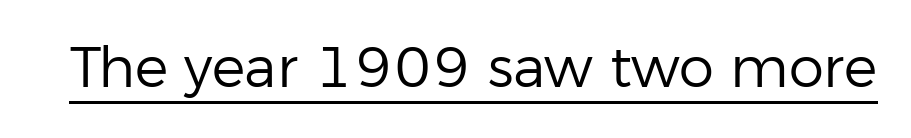
The image shows 56 px regular-weight sans-serif type, upright; set normal letter spacing, underlined; low stroke contrast and a medium x-height.
